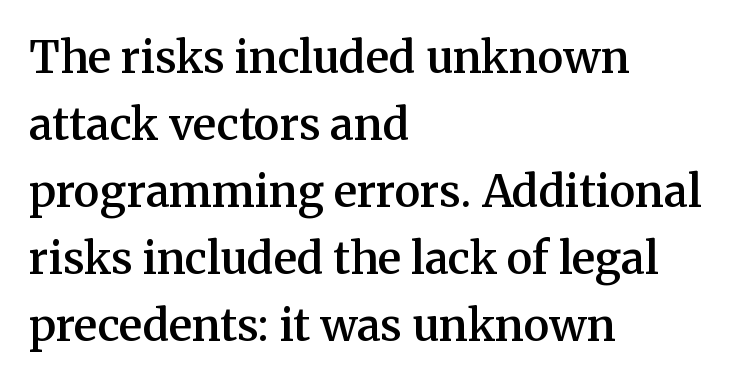
Q: Is the text bold? A: Semi-bold.
Q: Is the text italic (slanted)? A: No, it is upright.
Q: Is the typeface a serif or a sans-serif typeface? A: Serif.
Q: Is the text underlined? A: No.
Q: How is the paragraph aligned? A: Left-aligned.
Q: Is the spacing between letters normal or unusually wide? A: Normal.
Q: Is the spacing between lines tight, normal or loose? A: Normal.
Q: Width (condensed, normal, or wide)? A: Normal.
Q: Stroke contrast? A: Medium.
Q: x-height? A: Medium.
Q: Monospaced? A: No.
